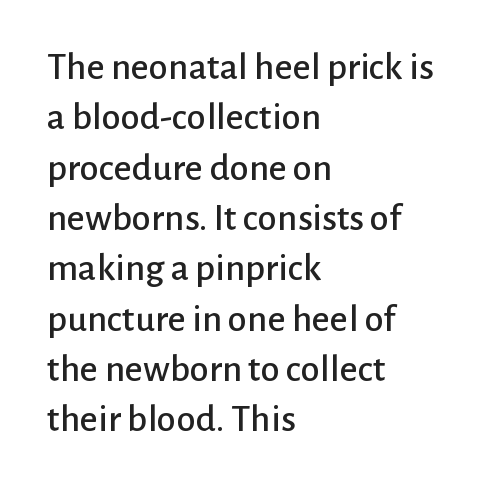
The image shows 39 px sans-serif type, upright; set left-aligned, normal line spacing (1.29x), normal letter spacing, not underlined; low stroke contrast and a medium x-height.
